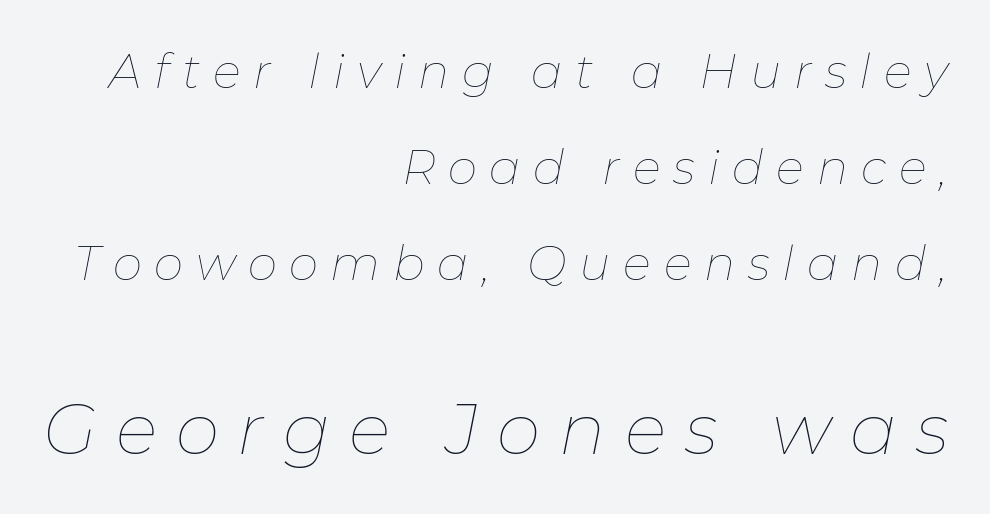
{"italic": "yes", "lean": "right", "slant_degrees": 11, "bold": "no", "weight": "thin", "width": "normal", "stroke_contrast": "low", "x_height": "medium", "monospaced": "no", "underline": "no", "align": "right", "line_spacing": "loose", "line_spacing_ratio": 2.04, "letter_spacing": "wide", "letter_spacing_em": 0.27, "larger_block": "second", "size_ratio": 1.49, "glyph_px": 70}
